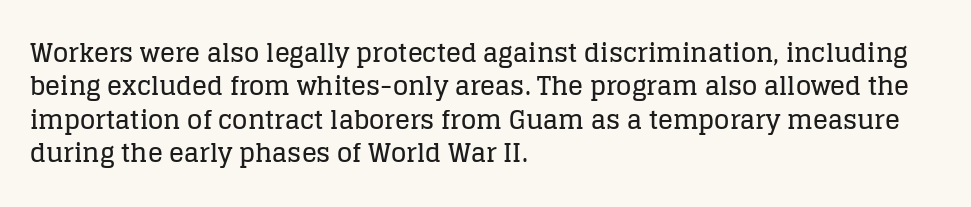
Students, observe: this is what conventionally led text looks like. Observe the ordinary spacing: letters are neighbours, not strangers. Designer's note — italics off, roman on. The specimen omits any rule beneath the text block's lines.
